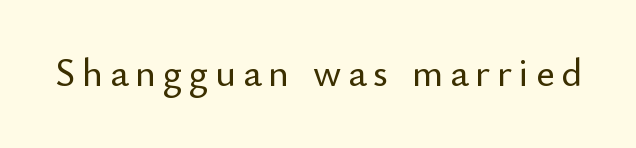
Lines of text with bare space underneath. The letters advance in unequal steps, a hallmark of proportional type. The text was rendered using a sans face with plain stroke endings. Characters remain perfectly vertical along every line.
